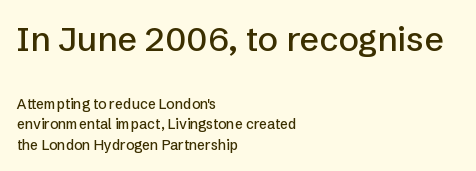
{"serif": "no", "italic": "no", "width": "normal", "stroke_contrast": "low", "x_height": "medium", "monospaced": "no", "underline": "no", "align": "left", "line_spacing": "normal", "line_spacing_ratio": 1.48, "letter_spacing": "normal", "letter_spacing_em": 0.0, "larger_block": "first", "size_ratio": 2.43, "glyph_px": 34}
